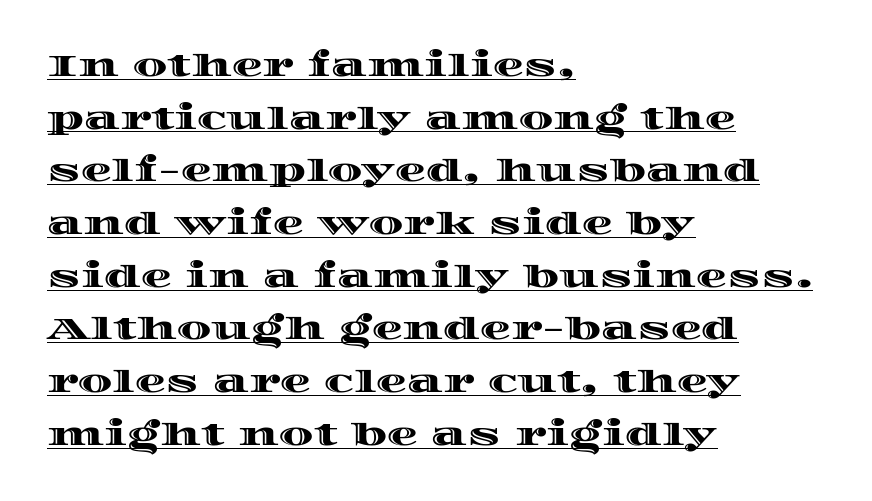
Q: Is the text italic (slanted)? A: No, it is upright.
Q: Is the text underlined? A: Yes.
Q: How is the paragraph aligned? A: Left-aligned.
Q: Is the spacing between letters normal or unusually wide? A: Normal.
Q: Is the spacing between lines tight, normal or loose? A: Normal.
Q: Width (condensed, normal, or wide)? A: Wide.
Q: x-height? A: Large.
Q: Monospaced? A: No.
